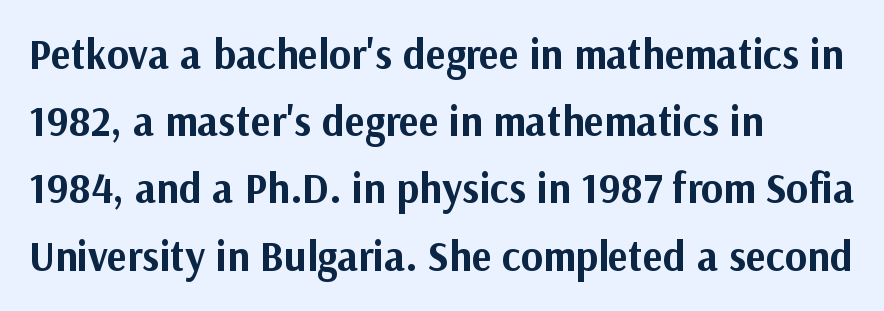
{"serif": "no", "italic": "no", "bold": "yes", "weight": "bold", "width": "normal", "stroke_contrast": "medium", "x_height": "medium", "monospaced": "no", "underline": "no", "align": "left", "line_spacing": "normal", "line_spacing_ratio": 1.6, "letter_spacing": "normal", "letter_spacing_em": 0.0, "glyph_px": 42}
